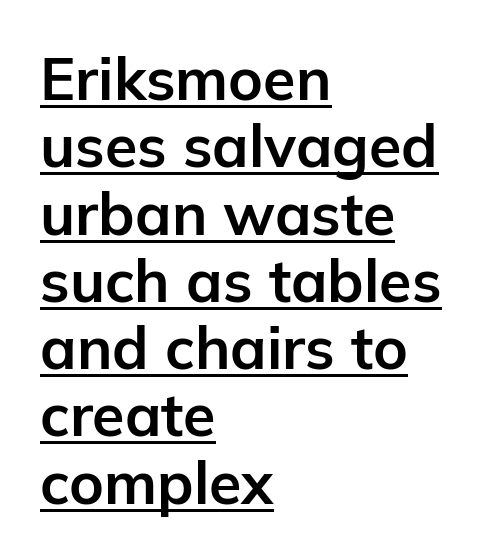
This rendering uses left alignment, leaving the right contour irregular. Font category for this specimen: sans-serif. Spacing between characters is what you'd get straight out of the box. Does the lettering tilt? It doesn't — this is upright. Stroke thickness is high; the sample reads as a true bold. Do the characters align in a grid? No, the font is proportional.
